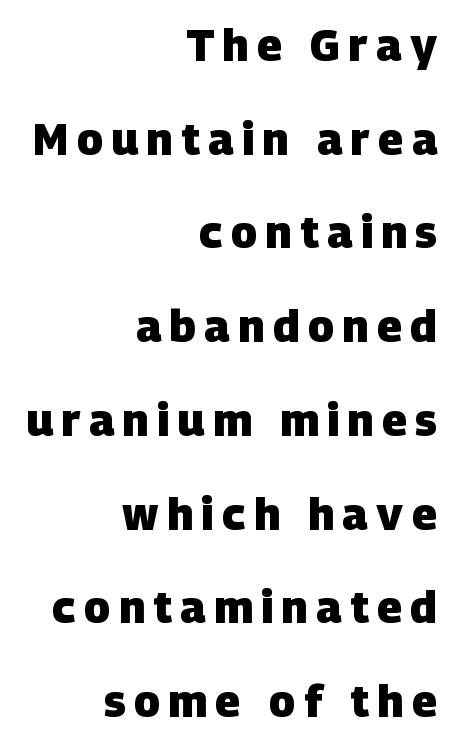
The foot of each line stays bare and open. The space between consecutive lines is lavish. Bold? Absolutely — the strokes are thick and heavy. A typesetter would label this face a sans. Each line ends at the same right margin while the left side varies. Character widths vary here, with narrow letters taking less room than wide ones.
